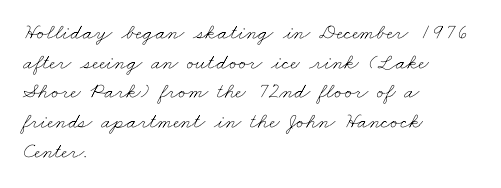
The image shows 22 px text type; set left-aligned, normal line spacing (1.35x), normal letter spacing, not underlined.
